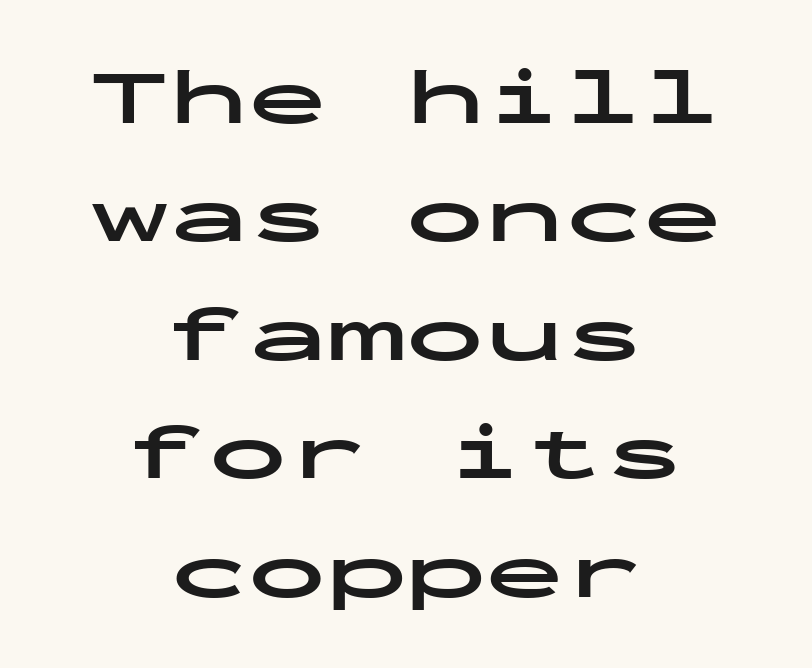
The specimen reads as upright at a glance. The block of text has a typical density, with ordinary space between rows. This sample has the even, mechanical cadence of fixed-width lettering. Regarding serifs, this sample does without them.
